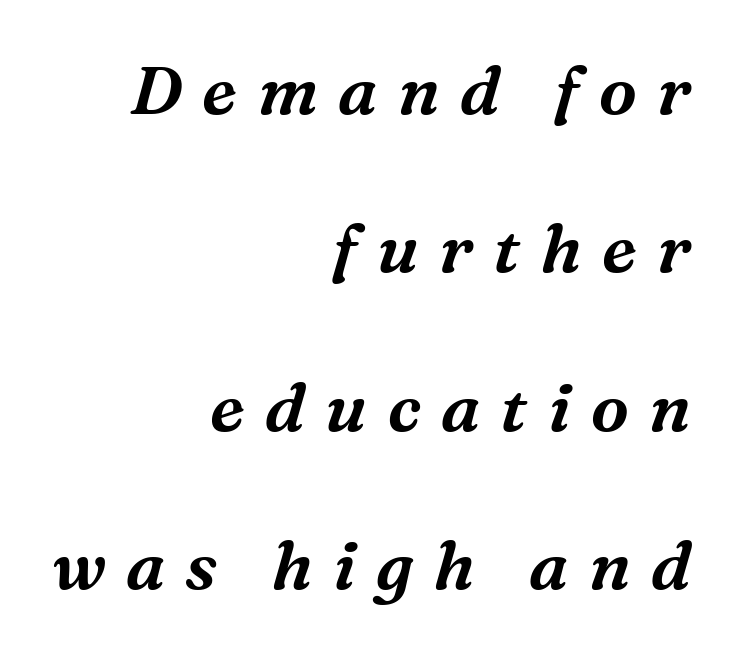
Serif or sans? Serif — the stroke terminals have little feet. The font's italic variant was chosen for this text. These lines are rendered in a variable-pitch font. Tracking here is generous; glyphs stand well apart from one another. The passage shown is not underscored anywhere.
